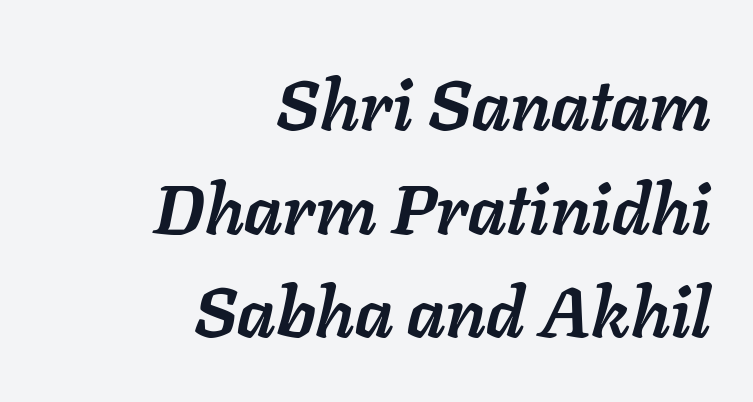
Between one letter and the next there's only the usual sliver of space. One-word summary of the alignment: right. In terms of posture, this sample is oblique. Looks like regular typesetting: each glyph gets only the width it needs. Check the space under the baseline: it is left empty. Compared with an ordinary text face, these strokes are far heavier — a full bold.
